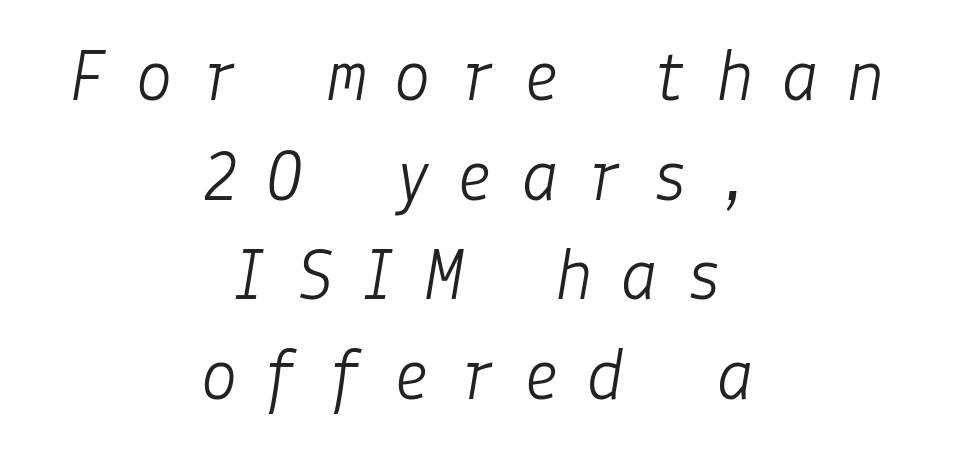
Visually the block forms a symmetrical silhouette, jagged on both flanks. Weight: regular or lighter. This sample uses expanded letter spacing, leaving extra air between glyphs. Clear beneath every line of the passage. Observe the lean: these are italic letterforms.
